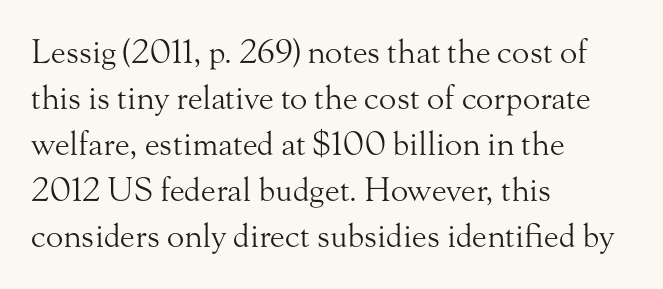
A quiet, ordinary-to-light weight characterises the typeface. The compositor pushed each line to the left boundary. The letters advance in unequal steps, a hallmark of proportional type. The type sits square on the baseline with zero lean. Yep, those are serifs on the letters. Interline gaps are of average width in this sample.
